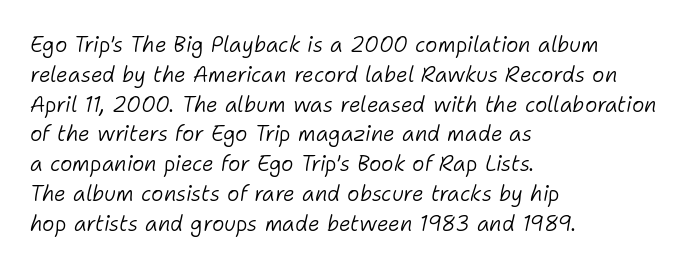
Q: Is the text bold? A: No.
Q: Is the text italic (slanted)? A: Yes, it leans right by about 11 degrees.
Q: Is the text underlined? A: No.
Q: How is the paragraph aligned? A: Left-aligned.
Q: Is the spacing between letters normal or unusually wide? A: Normal.
Q: Is the spacing between lines tight, normal or loose? A: Normal.
